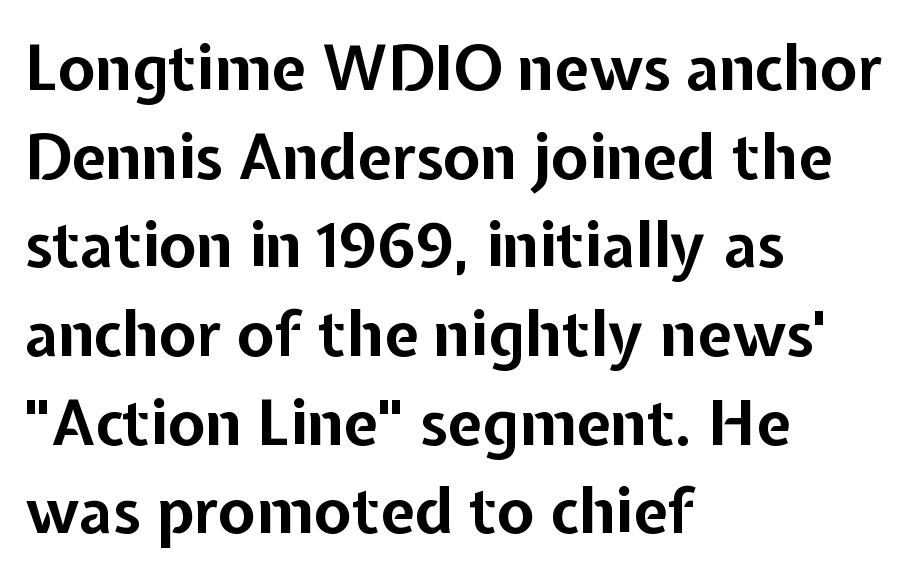
The image shows 62 px bold sans-serif type, upright; set left-aligned, normal line spacing (1.43x), normal letter spacing, not underlined; low stroke contrast and a medium x-height.
